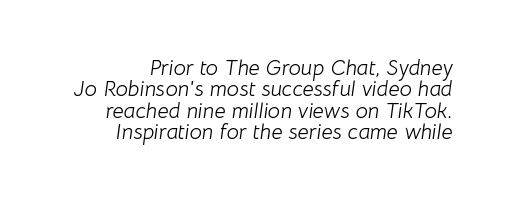
Q: Is the text bold? A: No.
Q: Is the text italic (slanted)? A: Yes, it leans right by about 8 degrees.
Q: Is the text underlined? A: No.
Q: How is the paragraph aligned? A: Right-aligned.
Q: Is the spacing between letters normal or unusually wide? A: Normal.
Q: Is the spacing between lines tight, normal or loose? A: Tight.
